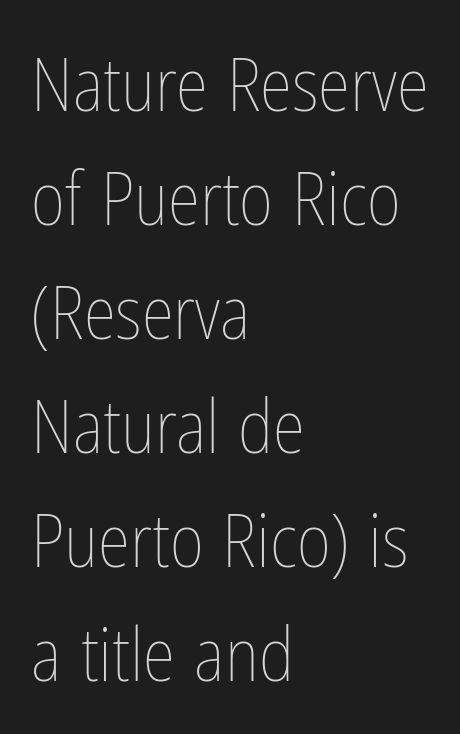
Is the stroke heavy? The answer is a plain regular-or-lighter. Think of a printed novel: that variable character pitch is what you see here. A typesetter would call this leading conventional body-copy spacing. This sample is left-justified, so line endings fall wherever the words run out. Standard letterfit; no display-style spreading of the glyphs. Do the letters lean? They stand straight.
